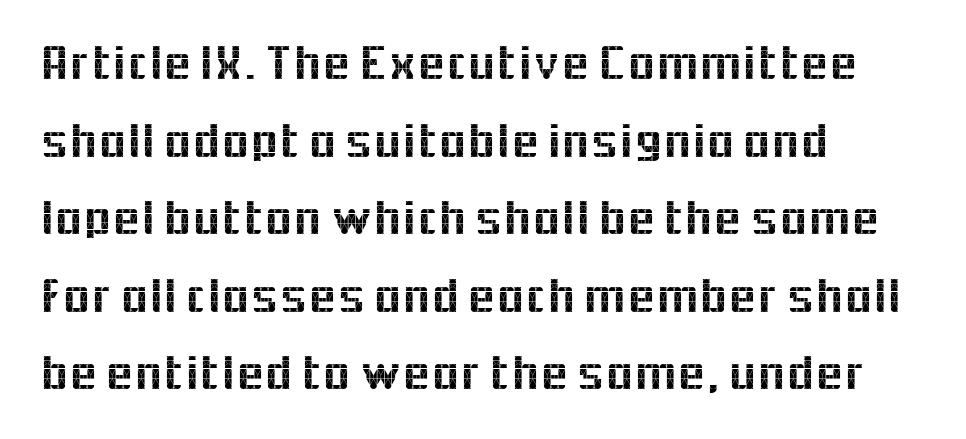
The image shows 51 px sans-serif type, upright; set left-aligned, normal line spacing (1.52x), normal letter spacing, not underlined; a medium x-height.
